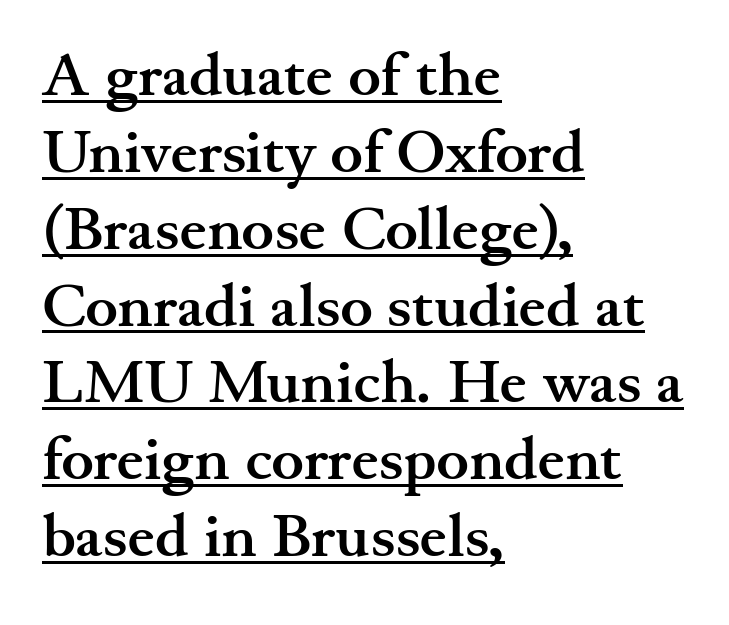
Summary of weight: heavy, a full bold. These lines stack with their left ends in a neat column. The leading is moderate, giving the passage an even texture. Beneath each row of characters lies a ruled line. The passage shown has conventional tracking throughout.
